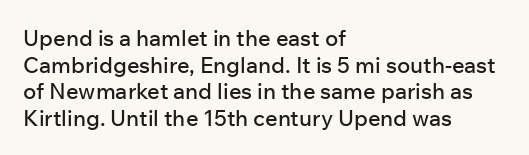
Q: Is the text italic (slanted)? A: No, it is upright.
Q: Is the text underlined? A: No.
Q: How is the paragraph aligned? A: Left-aligned.
Q: Is the spacing between letters normal or unusually wide? A: Normal.
